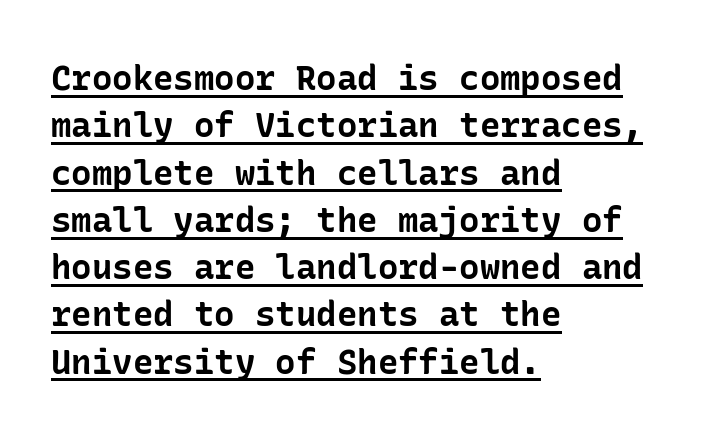
{"serif": "no", "italic": "no", "bold": "yes", "weight": "bold", "width": "normal", "stroke_contrast": "low", "x_height": "medium", "underline": "yes", "align": "left", "line_spacing": "normal", "line_spacing_ratio": 1.39, "letter_spacing": "normal", "letter_spacing_em": 0.0, "glyph_px": 34}
